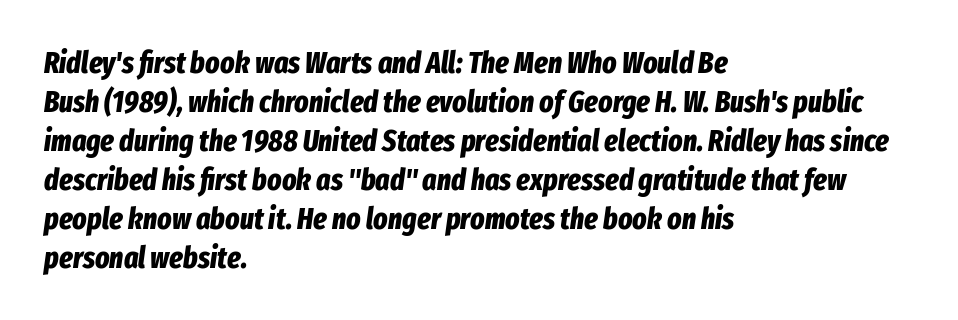
The image shows 30 px bold, condensed type, italic (leaning right); set left-aligned, normal line spacing (1.3x), normal letter spacing, not underlined; low stroke contrast and a medium x-height.
